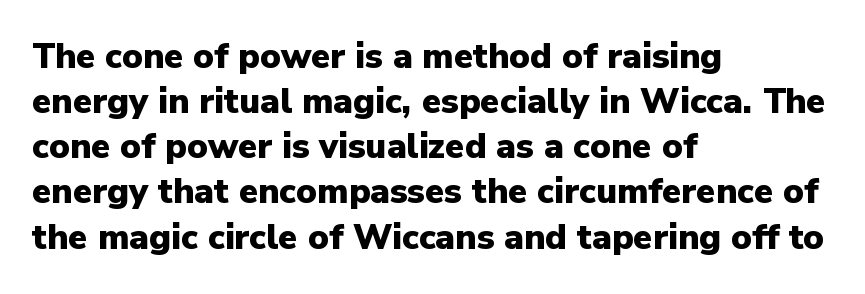
The image shows 35 px heavy sans-serif type, upright; set left-aligned, normal line spacing (1.29x), normal letter spacing, not underlined; low stroke contrast and a medium x-height.
